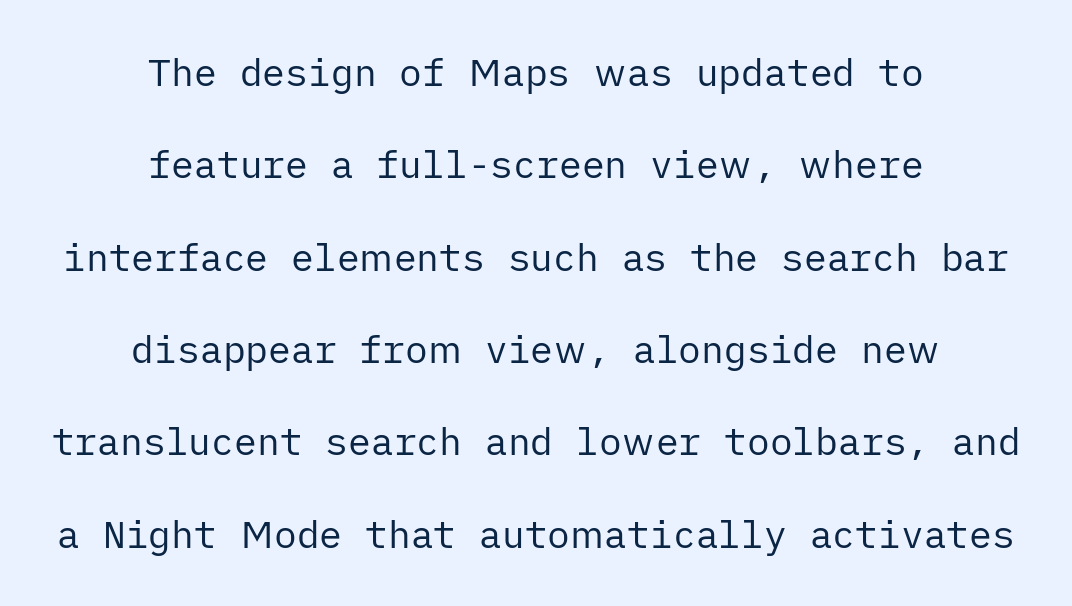
Q: Is the text bold? A: No.
Q: Is the text italic (slanted)? A: No, it is upright.
Q: Is the typeface a serif or a sans-serif typeface? A: Sans-serif.
Q: Is the text underlined? A: No.
Q: How is the paragraph aligned? A: Centered.
Q: Is the spacing between letters normal or unusually wide? A: Normal.
Q: Is the spacing between lines tight, normal or loose? A: Loose.
Q: Width (condensed, normal, or wide)? A: Normal.
Q: Stroke contrast? A: Low.
Q: x-height? A: Medium.
